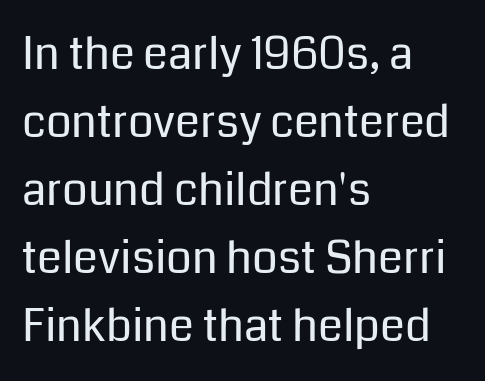
Q: Is the text bold? A: No.
Q: Is the text italic (slanted)? A: No, it is upright.
Q: Is the typeface a serif or a sans-serif typeface? A: Sans-serif.
Q: Is the text underlined? A: No.
Q: How is the paragraph aligned? A: Left-aligned.
Q: Is the spacing between letters normal or unusually wide? A: Normal.
Q: Is the spacing between lines tight, normal or loose? A: Normal.
Q: Width (condensed, normal, or wide)? A: Normal.
Q: Stroke contrast? A: Low.
Q: x-height? A: Medium.
Q: Monospaced? A: No.
